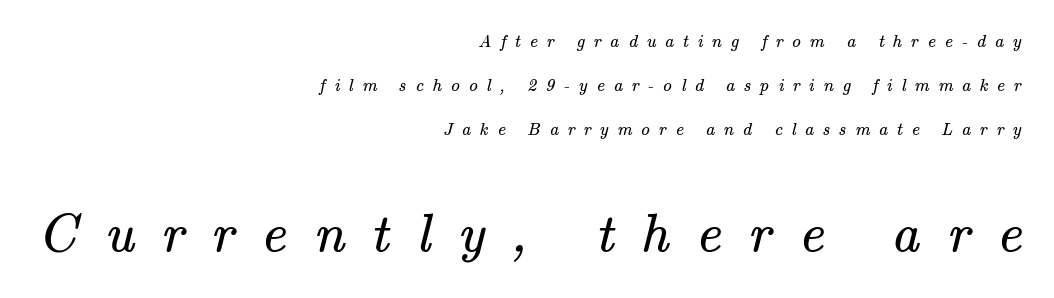
The image shows 55 px regular-weight serif type; set right-aligned, loose line spacing (2.44x), unusually wide letter spacing (+0.49 em), not underlined; the second (bottom) block is 3.06x larger; medium stroke contrast and a small x-height.
